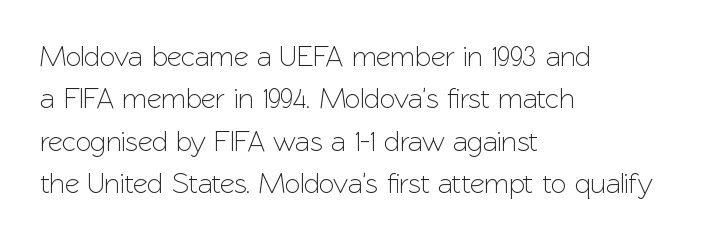
The image shows 29 px sans-serif type, upright; set left-aligned, normal line spacing (1.46x), normal letter spacing, not underlined; low stroke contrast and a medium x-height.
